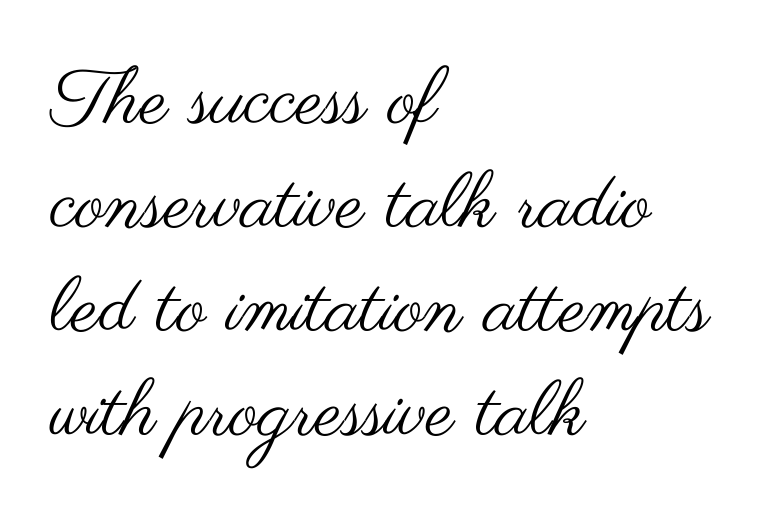
The image shows 77 px regular-weight, wide sans-serif type; set left-aligned, normal line spacing (1.35x), normal letter spacing, not underlined; medium stroke contrast and a small x-height.
